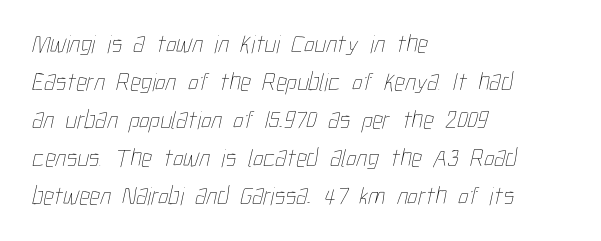
The image shows 26 px text type; set left-aligned, normal line spacing (1.46x), normal letter spacing, not underlined.
